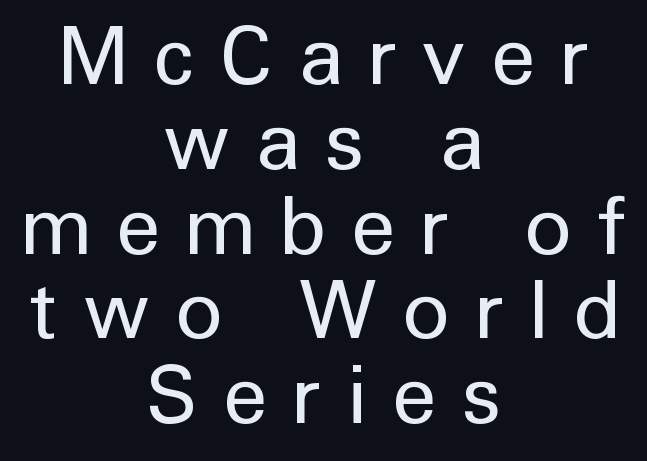
The image shows 80 px regular-weight sans-serif type, upright; set centered, tight line spacing (1.06x), unusually wide letter spacing (+0.33 em), not underlined; low stroke contrast and a medium x-height.
